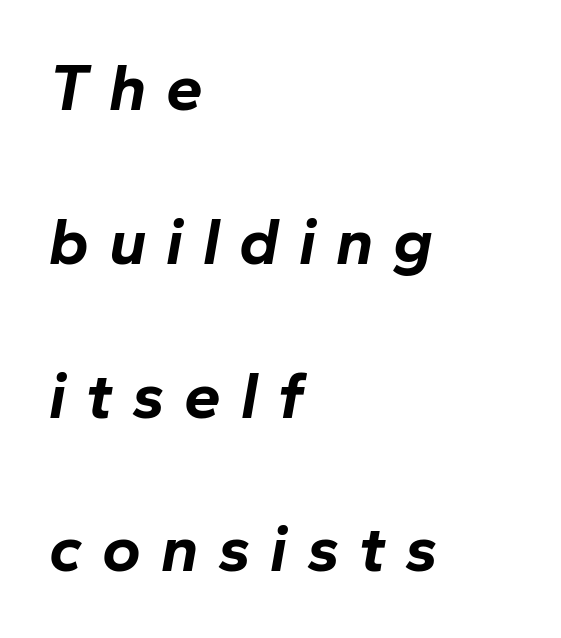
{"italic": "yes", "lean": "right", "slant_degrees": 10, "bold": "yes", "weight": "bold", "width": "normal", "stroke_contrast": "low", "x_height": "medium", "monospaced": "no", "underline": "no", "align": "left", "line_spacing": "loose", "line_spacing_ratio": 2.33, "letter_spacing": "wide", "letter_spacing_em": 0.3, "glyph_px": 66}
